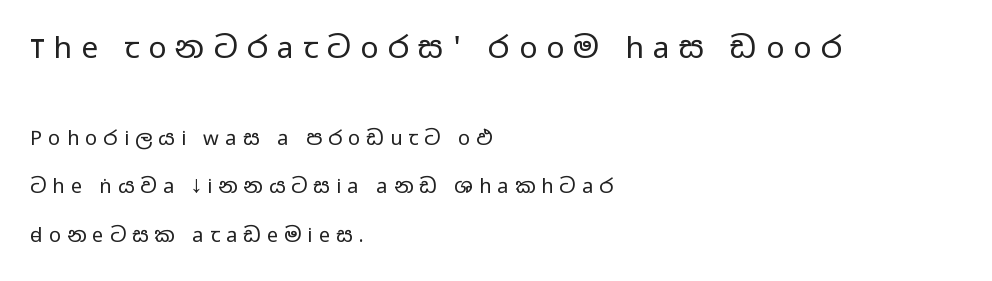
Do the characters align in a grid? No, the font is proportional. Grotesque or geometric, the face here clearly has no serifs. Letter spacing: wide. Caption: face not bold, strokes unweighted.
